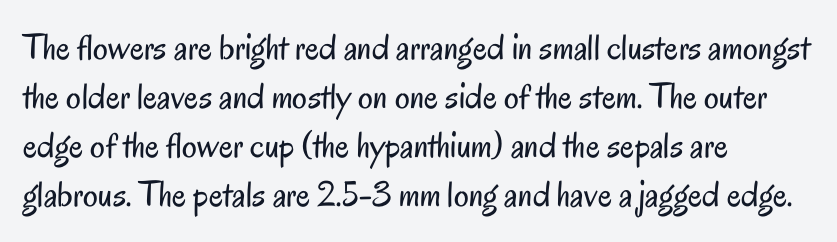
Q: Is the text bold? A: No.
Q: Is the text italic (slanted)? A: No, it is upright.
Q: Is the typeface a serif or a sans-serif typeface? A: Sans-serif.
Q: Is the text underlined? A: No.
Q: How is the paragraph aligned? A: Left-aligned.
Q: Is the spacing between letters normal or unusually wide? A: Normal.
Q: Is the spacing between lines tight, normal or loose? A: Normal.
Q: Width (condensed, normal, or wide)? A: Condensed.
Q: Stroke contrast? A: Low.
Q: x-height? A: Small.
Q: Monospaced? A: No.
